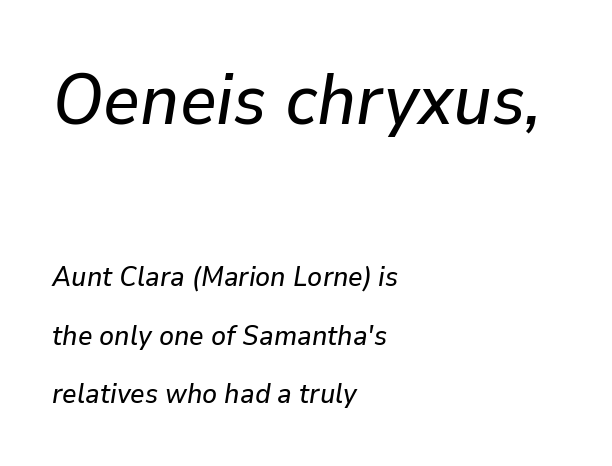
The image shows 71 px text type, italic (leaning right); set left-aligned, loose line spacing (2.09x), normal letter spacing, not underlined; the first (top) block is 2.54x larger; low stroke contrast and a medium x-height.
